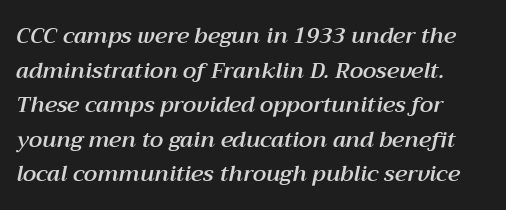
The image shows 22 px text type, italic (leaning right); set normal line spacing (1.57x), normal letter spacing, not underlined.
